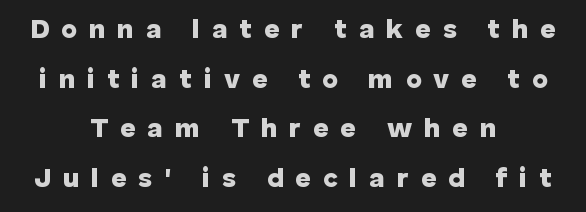
The image shows 27 px bold type, upright; set centered, line spacing 1.84x, unusually wide letter spacing (+0.44 em), not underlined.
